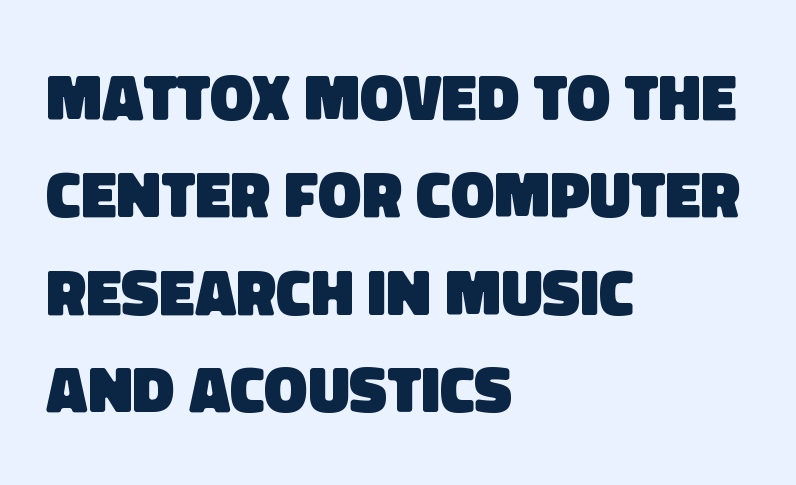
Horizontal alignment here is leftward, the default for most running prose. Beneath every word, the page is bare. The letters advance in unequal steps, a hallmark of proportional type. You could call the tracking neutral — neither tight nor loose. Weight check: bold — yes, fully.
